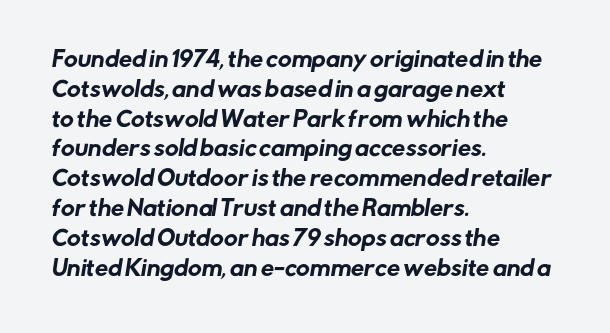
Q: Is the text underlined? A: No.
Q: How is the paragraph aligned? A: Left-aligned.
Q: Is the spacing between letters normal or unusually wide? A: Normal.
Q: Is the spacing between lines tight, normal or loose? A: Normal.
